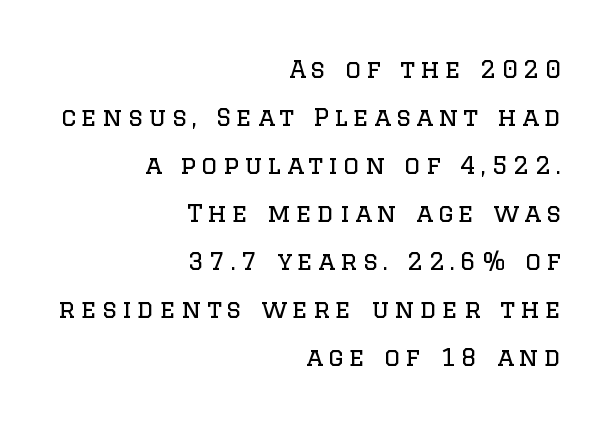
The image shows 25 px text type, upright; set right-aligned, loose line spacing (1.92x), unusually wide letter spacing (+0.21 em), not underlined.
